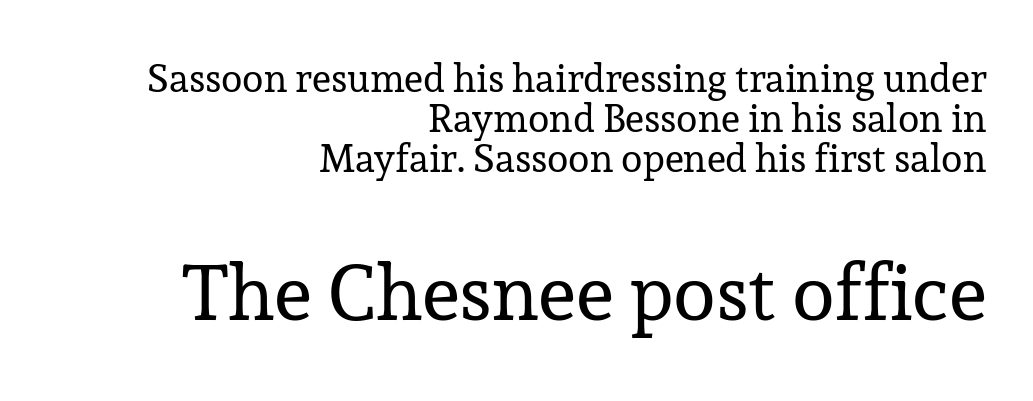
Words appear dense and cohesive because spacing is normal. The rendering anchors every line to the right-hand side. Check under the words: just untouched page. The emphasis by scale lands on block number two, below.
